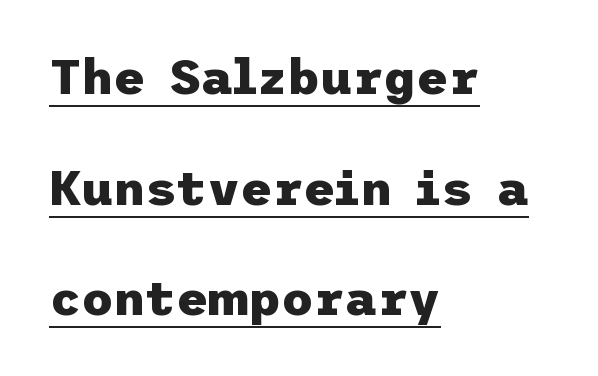
Q: Is the text bold? A: Yes.
Q: Is the text italic (slanted)? A: No, it is upright.
Q: Is the typeface a serif or a sans-serif typeface? A: Sans-serif.
Q: Is the text underlined? A: Yes.
Q: How is the paragraph aligned? A: Left-aligned.
Q: Is the spacing between letters normal or unusually wide? A: Normal.
Q: Is the spacing between lines tight, normal or loose? A: Loose.
Q: Width (condensed, normal, or wide)? A: Normal.
Q: Stroke contrast? A: Low.
Q: x-height? A: Medium.
